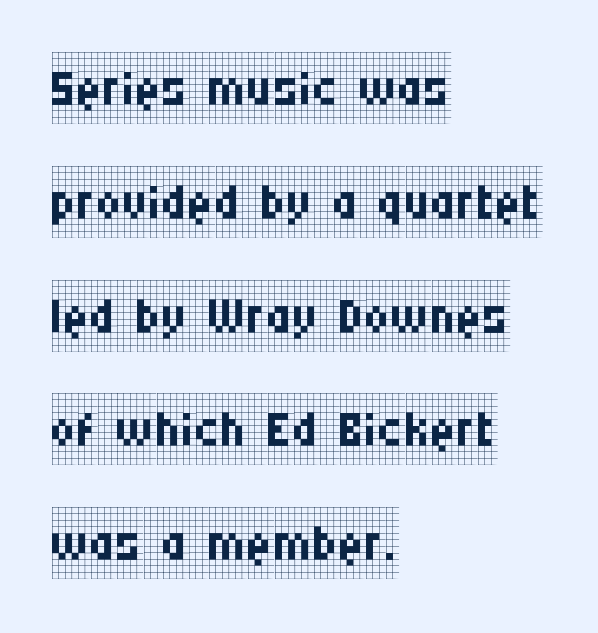
The image shows 72 px regular-weight, condensed serif type, upright; set left-aligned, normal line spacing (1.58x), normal letter spacing, not underlined; low stroke contrast and a large x-height.
